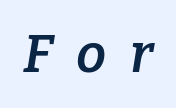
The characters look somewhat weighty, a semibold short of true bold. You could only call the tracking loose — the letters float apart. The passage shown leans; its letterforms are oblique. The face used here is seriffed, in the tradition of book romans. A bare baseline throughout the passage.
